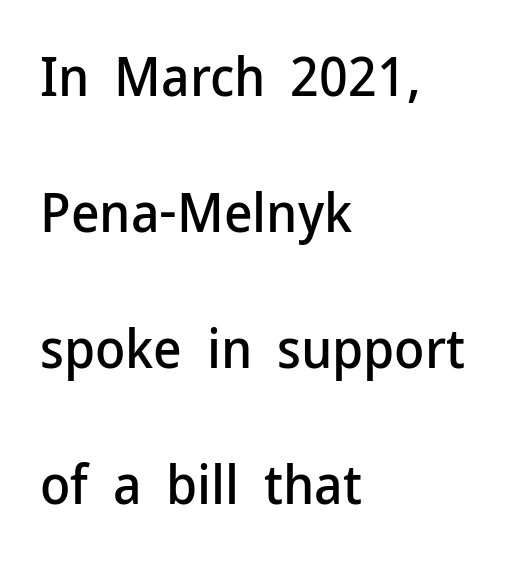
Q: Is the text italic (slanted)? A: No, it is upright.
Q: Is the typeface a serif or a sans-serif typeface? A: Sans-serif.
Q: Is the text underlined? A: No.
Q: How is the paragraph aligned? A: Left-aligned.
Q: Is the spacing between letters normal or unusually wide? A: Normal.
Q: Is the spacing between lines tight, normal or loose? A: Loose.
Q: Width (condensed, normal, or wide)? A: Normal.
Q: Stroke contrast? A: Low.
Q: x-height? A: Medium.
Q: Monospaced? A: No.
